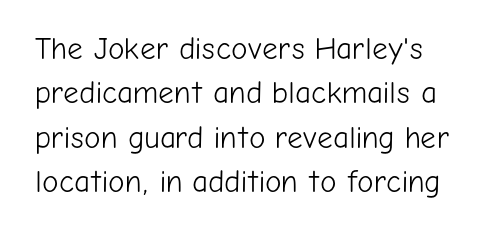
The image shows 31 px light sans-serif type, upright; set normal line spacing (1.43x), normal letter spacing, not underlined; low stroke contrast and a medium x-height.
